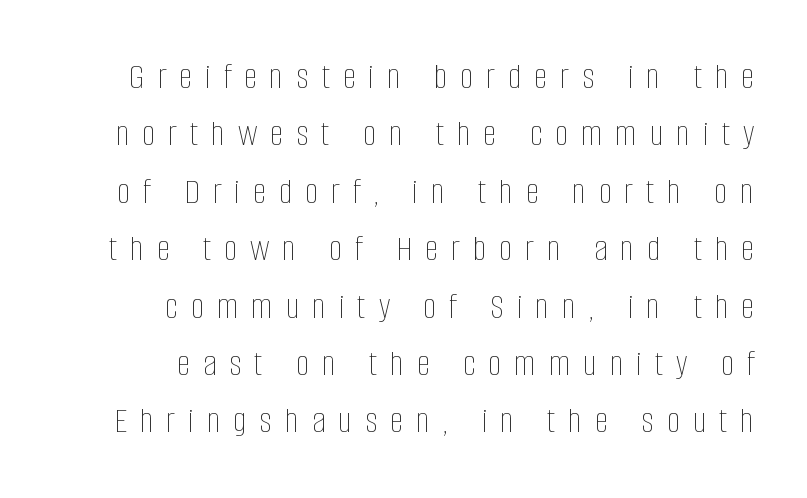
{"italic": "no", "bold": "no", "weight": "thin", "width": "condensed", "stroke_contrast": "low", "x_height": "large", "monospaced": "no", "underline": "no", "align": "right", "line_spacing": "normal", "line_spacing_ratio": 1.51, "letter_spacing": "wide", "letter_spacing_em": 0.34, "glyph_px": 38}
